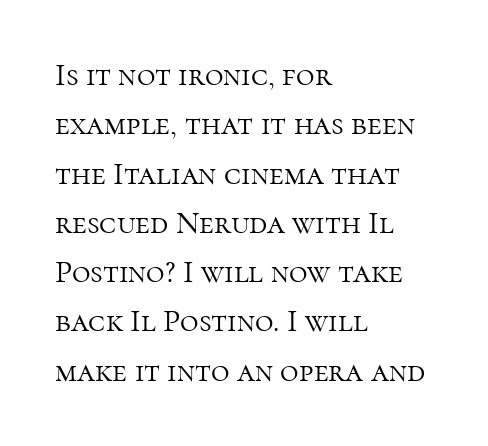
The image shows 32 px light serif type, upright; set left-aligned, normal line spacing (1.54x), normal letter spacing, not underlined; high stroke contrast and a medium x-height.
